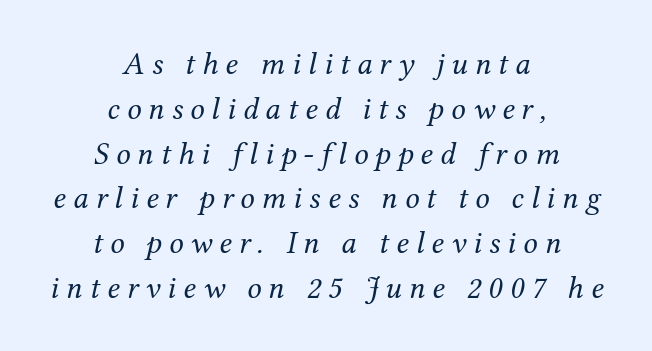
Q: Is the text bold? A: No.
Q: Is the text italic (slanted)? A: Yes, it leans right by about 12 degrees.
Q: Is the typeface a serif or a sans-serif typeface? A: Serif.
Q: Is the text underlined? A: No.
Q: How is the paragraph aligned? A: Centered.
Q: Is the spacing between letters normal or unusually wide? A: Unusually wide.
Q: Is the spacing between lines tight, normal or loose? A: Normal.
Q: Width (condensed, normal, or wide)? A: Normal.
Q: Stroke contrast? A: Medium.
Q: x-height? A: Medium.
Q: Monospaced? A: No.
